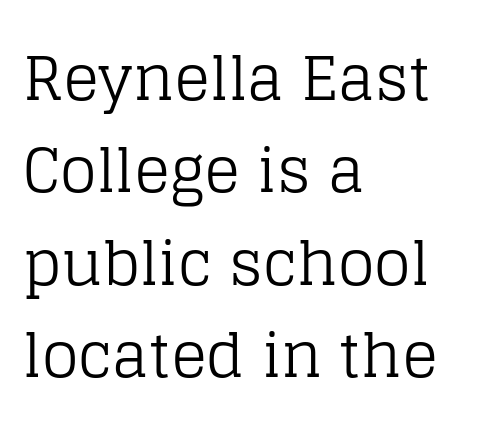
The image shows 60 px regular-weight serif type, upright; set left-aligned, normal line spacing (1.54x), normal letter spacing, not underlined; low stroke contrast and a large x-height.
